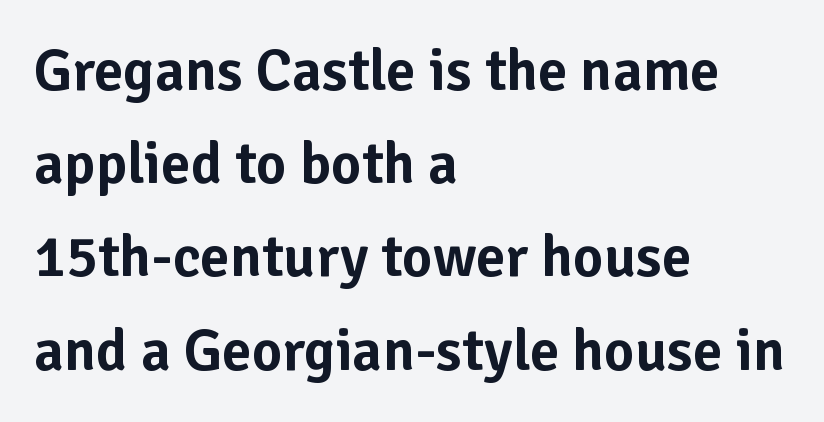
The image shows 59 px sans-serif type, upright; set left-aligned, normal line spacing (1.58x), normal letter spacing, not underlined; low stroke contrast and a medium x-height.
